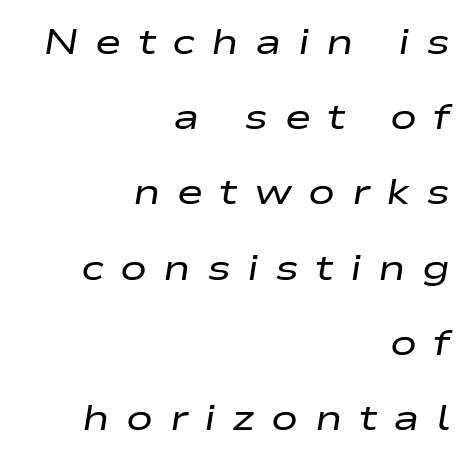
Q: Is the text bold? A: No.
Q: Is the text italic (slanted)? A: Yes, it leans right by about 9 degrees.
Q: Is the text underlined? A: No.
Q: How is the paragraph aligned? A: Right-aligned.
Q: Is the spacing between letters normal or unusually wide? A: Unusually wide.
Q: Is the spacing between lines tight, normal or loose? A: Loose.
Q: Width (condensed, normal, or wide)? A: Wide.
Q: Stroke contrast? A: Low.
Q: x-height? A: Medium.
Q: Monospaced? A: No.
